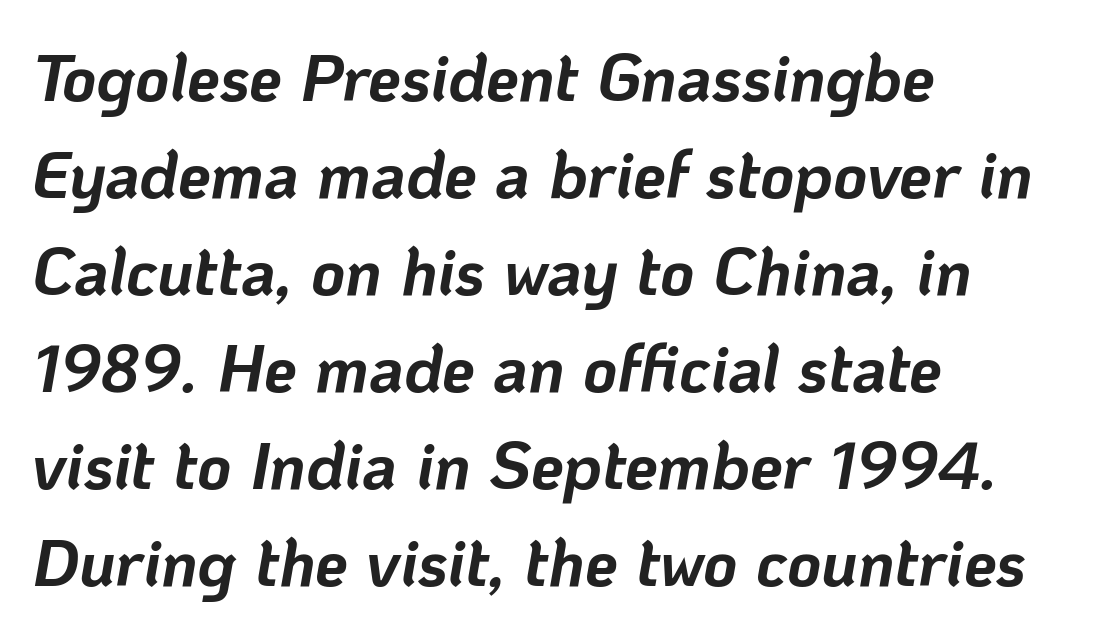
Q: Is the text bold? A: Yes.
Q: Is the text italic (slanted)? A: Yes, it leans right by about 10 degrees.
Q: Is the text underlined? A: No.
Q: How is the paragraph aligned? A: Left-aligned.
Q: Is the spacing between letters normal or unusually wide? A: Normal.
Q: Is the spacing between lines tight, normal or loose? A: Normal.
Q: Width (condensed, normal, or wide)? A: Normal.
Q: Stroke contrast? A: Low.
Q: x-height? A: Medium.
Q: Monospaced? A: No.
